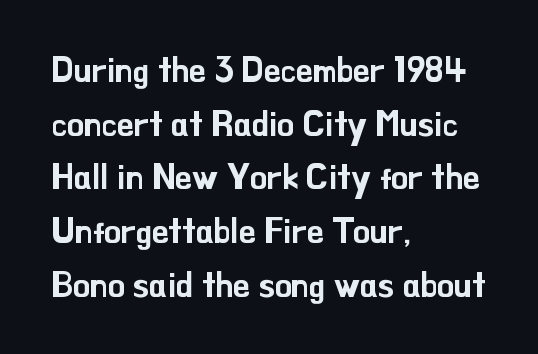
Q: Is the text italic (slanted)? A: No, it is upright.
Q: Is the typeface a serif or a sans-serif typeface? A: Sans-serif.
Q: Is the text underlined? A: No.
Q: How is the paragraph aligned? A: Left-aligned.
Q: Is the spacing between letters normal or unusually wide? A: Normal.
Q: Is the spacing between lines tight, normal or loose? A: Normal.
Q: Width (condensed, normal, or wide)? A: Normal.
Q: Stroke contrast? A: Low.
Q: x-height? A: Small.
Q: Monospaced? A: No.
